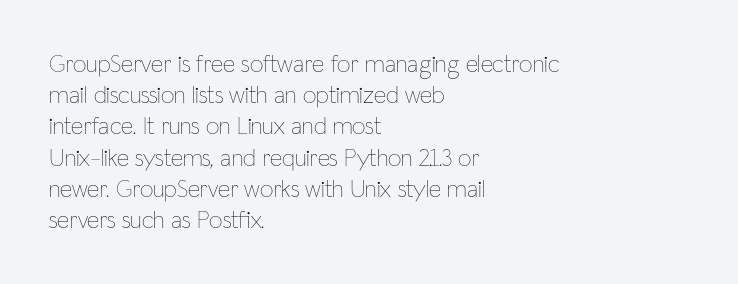
Q: Is the text bold? A: No.
Q: Is the text italic (slanted)? A: No, it is upright.
Q: Is the text underlined? A: No.
Q: How is the paragraph aligned? A: Left-aligned.
Q: Is the spacing between letters normal or unusually wide? A: Normal.
Q: Is the spacing between lines tight, normal or loose? A: Normal.
